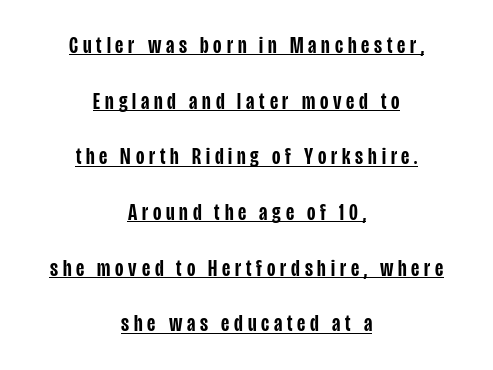
The image shows 23 px text type, upright; set centered, loose line spacing (2.42x), unusually wide letter spacing (+0.21 em), underlined.
